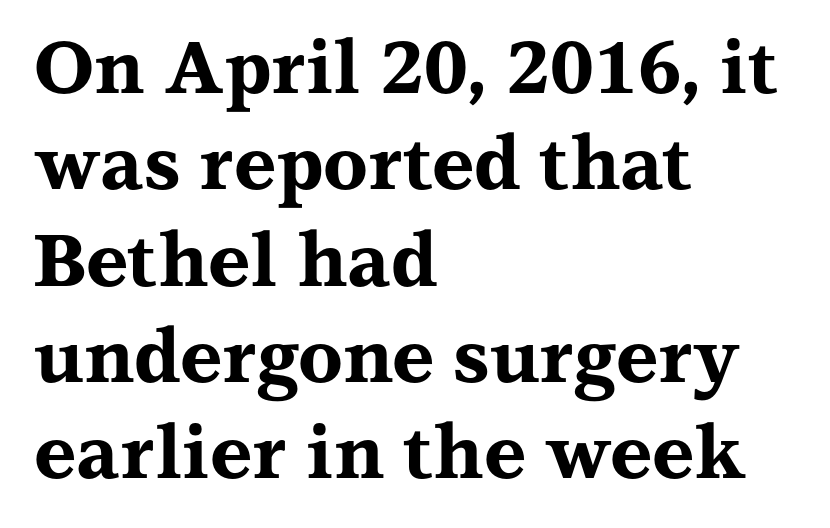
Q: Is the text bold? A: Yes.
Q: Is the text italic (slanted)? A: No, it is upright.
Q: Is the typeface a serif or a sans-serif typeface? A: Serif.
Q: Is the text underlined? A: No.
Q: How is the paragraph aligned? A: Left-aligned.
Q: Is the spacing between letters normal or unusually wide? A: Normal.
Q: Is the spacing between lines tight, normal or loose? A: Normal.
Q: Width (condensed, normal, or wide)? A: Wide.
Q: Stroke contrast? A: Medium.
Q: x-height? A: Medium.
Q: Monospaced? A: No.
